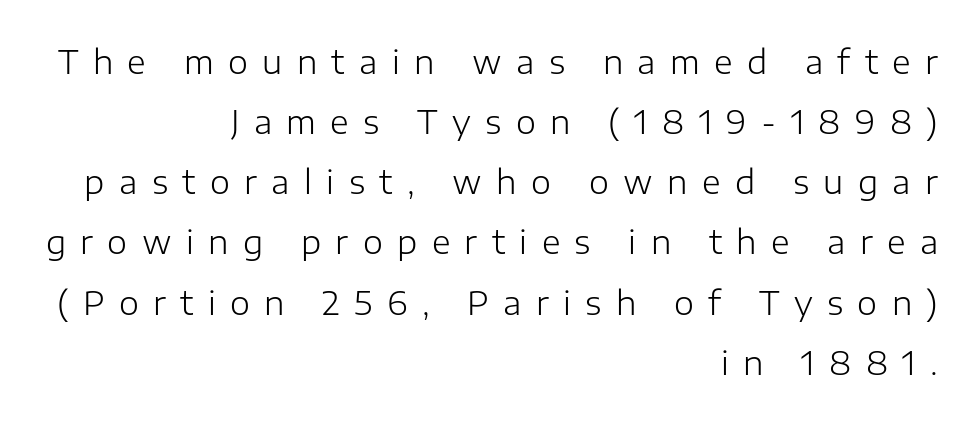
If you drew a line through each stem, it would be perfectly vertical. Check under the words: just untouched page. Do the characters align in a grid? No, the font is proportional. This rendering uses right alignment, leaving the left contour irregular.
